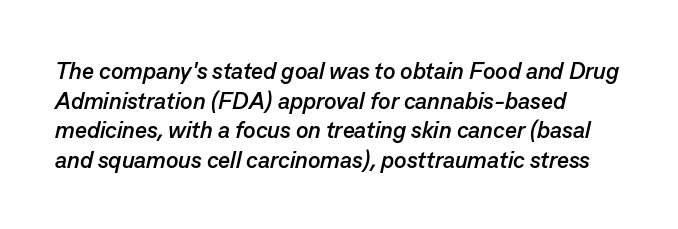
Compared with typical paragraphs, the rows here are spaced about the same. The text carries the slant typical of an italic or oblique font. The gap between lines stays unmarked. In terms of weight, the rendering is a true, heavy bold. One-word summary of the alignment: left. This rendering leaves character spacing at its baseline value.
